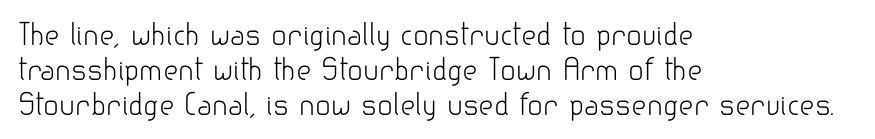
{"serif": "no", "italic": "no", "bold": "no", "weight": "light", "width": "normal", "stroke_contrast": "low", "x_height": "small", "monospaced": "no", "underline": "no", "align": "left", "line_spacing_ratio": 1.2, "letter_spacing": "normal", "letter_spacing_em": 0.0, "glyph_px": 29}
